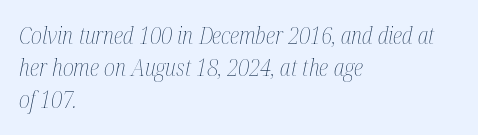
Q: Is the text bold? A: No.
Q: Is the text italic (slanted)? A: Yes, it leans right by about 12 degrees.
Q: Is the text underlined? A: No.
Q: How is the paragraph aligned? A: Left-aligned.
Q: Is the spacing between letters normal or unusually wide? A: Normal.
Q: Is the spacing between lines tight, normal or loose? A: Normal.
